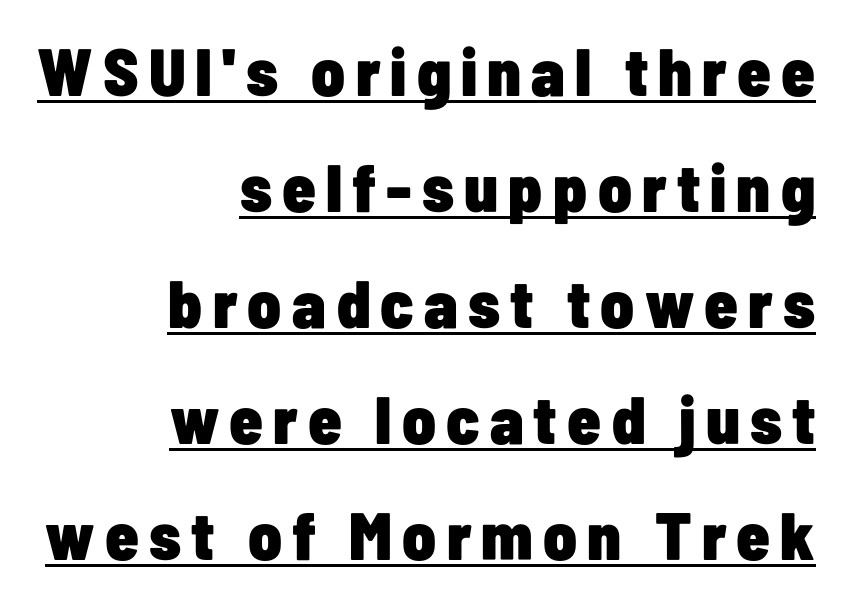
Somebody hit Ctrl+U on this one — the words are underlined. Strokes here are thick enough to call this a true bold. Unlike italic type, these characters show no tilt at all. The face used here is proportionally spaced, like ordinary book or web type. The characters display no serif detailing; their extremities are plain. Notice how the passage keeps a crisp vertical edge on the right only.
